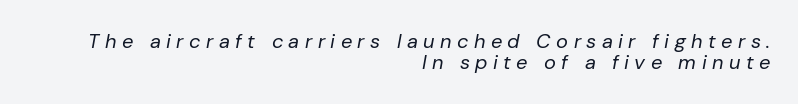
Only glyphs here, with clear space below each row. The line texture is sparse and dotted thanks to wide tracking. The lettering tilts uniformly, giving the passage an italic look. Each line ends at the same right margin while the left side varies. Tightly led — the rows are bunched. Stems and bowls with no extra thickness — not bold.
